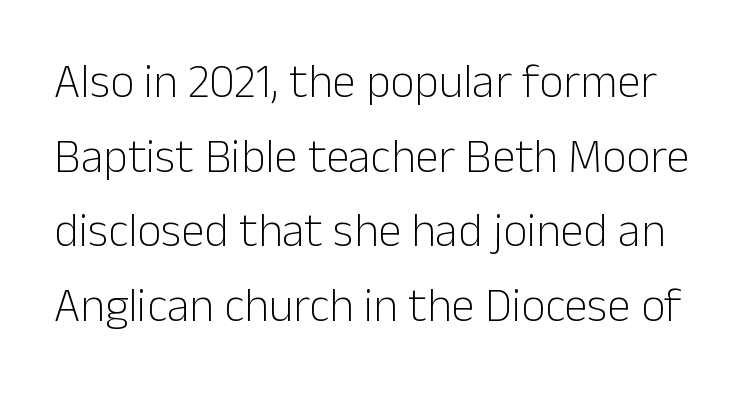
Q: Is the text bold? A: No.
Q: Is the text italic (slanted)? A: No, it is upright.
Q: Is the typeface a serif or a sans-serif typeface? A: Sans-serif.
Q: Is the text underlined? A: No.
Q: Is the spacing between letters normal or unusually wide? A: Normal.
Q: Is the spacing between lines tight, normal or loose? A: Normal.
Q: Width (condensed, normal, or wide)? A: Normal.
Q: Stroke contrast? A: Low.
Q: x-height? A: Medium.
Q: Monospaced? A: No.
